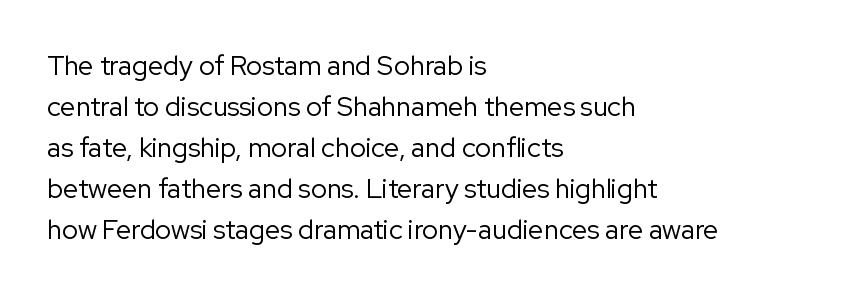
Q: Is the text bold? A: No.
Q: Is the text italic (slanted)? A: No, it is upright.
Q: Is the text underlined? A: No.
Q: How is the paragraph aligned? A: Left-aligned.
Q: Is the spacing between letters normal or unusually wide? A: Normal.
Q: Is the spacing between lines tight, normal or loose? A: Normal.
